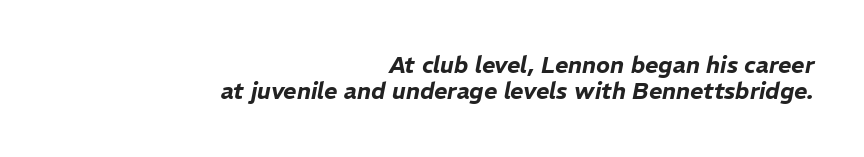
Q: Is the text italic (slanted)? A: Yes, it leans right by about 11 degrees.
Q: Is the text underlined? A: No.
Q: How is the paragraph aligned? A: Right-aligned.
Q: Is the spacing between letters normal or unusually wide? A: Normal.
Q: Is the spacing between lines tight, normal or loose? A: Tight.
